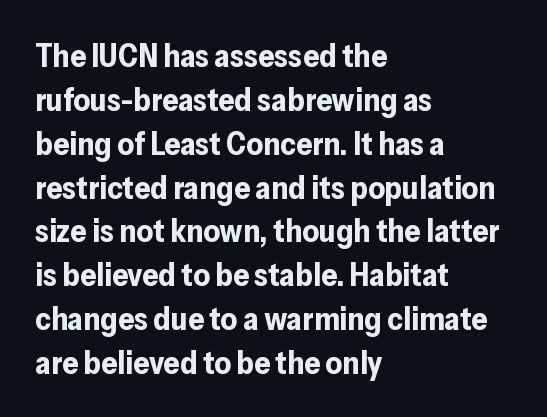
The image shows 32 px bold sans-serif type, upright; set left-aligned, normal line spacing (1.37x), normal letter spacing, not underlined; low stroke contrast and a medium x-height.
